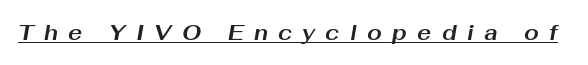
The image shows 21 px bold type, italic (leaning right); set unusually wide letter spacing (+0.49 em), underlined.
